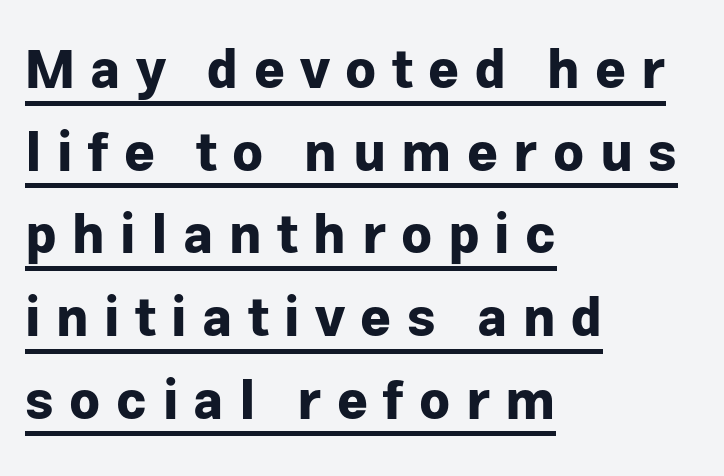
Q: Is the text bold? A: Yes.
Q: Is the text italic (slanted)? A: No, it is upright.
Q: Is the typeface a serif or a sans-serif typeface? A: Sans-serif.
Q: Is the text underlined? A: Yes.
Q: How is the paragraph aligned? A: Left-aligned.
Q: Is the spacing between letters normal or unusually wide? A: Unusually wide.
Q: Is the spacing between lines tight, normal or loose? A: Normal.
Q: Width (condensed, normal, or wide)? A: Normal.
Q: Stroke contrast? A: Low.
Q: x-height? A: Medium.
Q: Monospaced? A: No.
